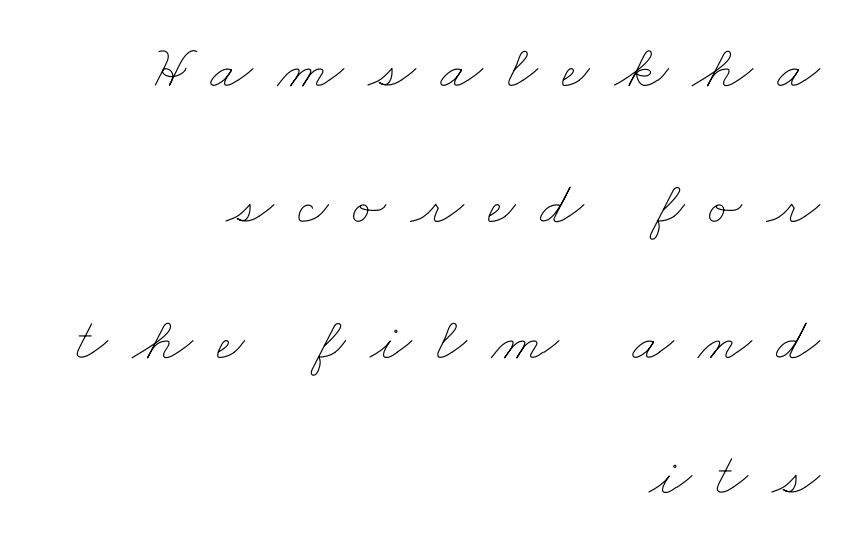
Q: Is the text bold? A: No.
Q: Is the text underlined? A: No.
Q: How is the paragraph aligned? A: Right-aligned.
Q: Is the spacing between letters normal or unusually wide? A: Unusually wide.
Q: Is the spacing between lines tight, normal or loose? A: Loose.
Q: Width (condensed, normal, or wide)? A: Wide.
Q: Stroke contrast? A: Low.
Q: x-height? A: Small.
Q: Monospaced? A: No.
